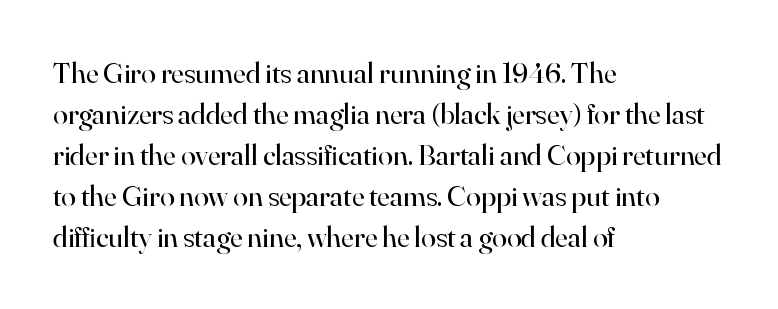
Q: Is the text bold? A: No.
Q: Is the text italic (slanted)? A: No, it is upright.
Q: Is the typeface a serif or a sans-serif typeface? A: Serif.
Q: Is the text underlined? A: No.
Q: How is the paragraph aligned? A: Left-aligned.
Q: Is the spacing between letters normal or unusually wide? A: Normal.
Q: Is the spacing between lines tight, normal or loose? A: Normal.
Q: Width (condensed, normal, or wide)? A: Normal.
Q: Stroke contrast? A: High.
Q: x-height? A: Small.
Q: Monospaced? A: No.
